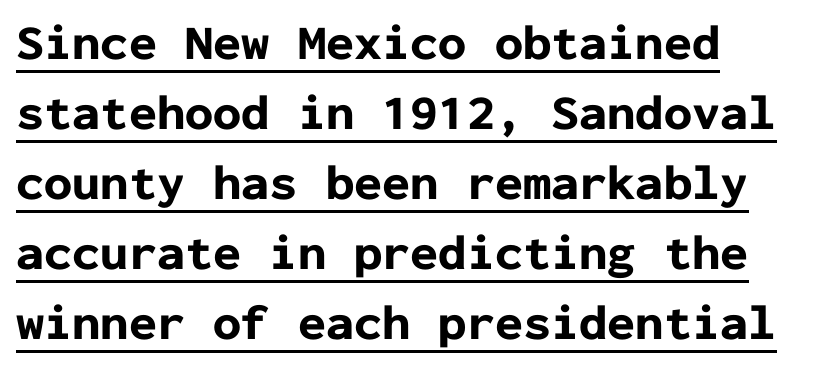
Q: Is the text bold? A: Yes.
Q: Is the text italic (slanted)? A: No, it is upright.
Q: Is the typeface a serif or a sans-serif typeface? A: Sans-serif.
Q: Is the text underlined? A: Yes.
Q: Is the spacing between letters normal or unusually wide? A: Normal.
Q: Is the spacing between lines tight, normal or loose? A: Normal.
Q: Width (condensed, normal, or wide)? A: Normal.
Q: Stroke contrast? A: Low.
Q: x-height? A: Medium.
Q: Monospaced? A: Yes.
